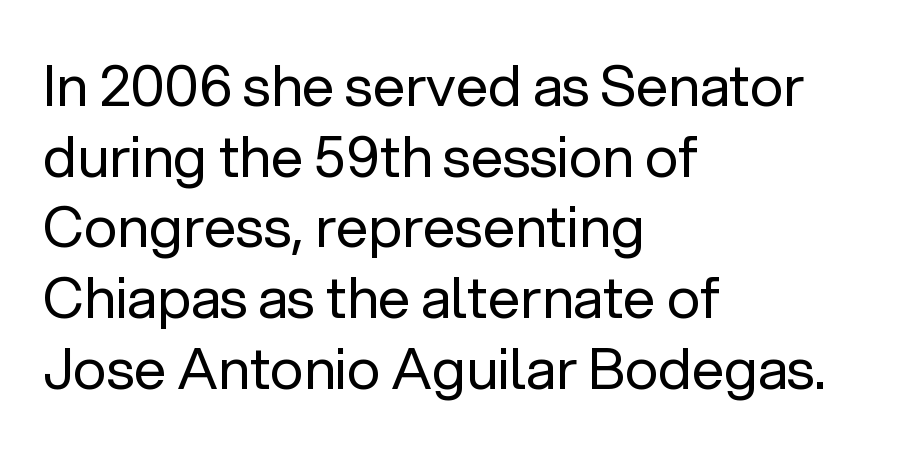
Stroke thickness stays within the range of a standard reading face or lighter. The lines in this sample share a left origin and differ only in where they stop. Words appear dense and cohesive because spacing is normal. The face used here is proportionally spaced, like ordinary book or web type. Grotesque or geometric, the face here clearly has no serifs.
